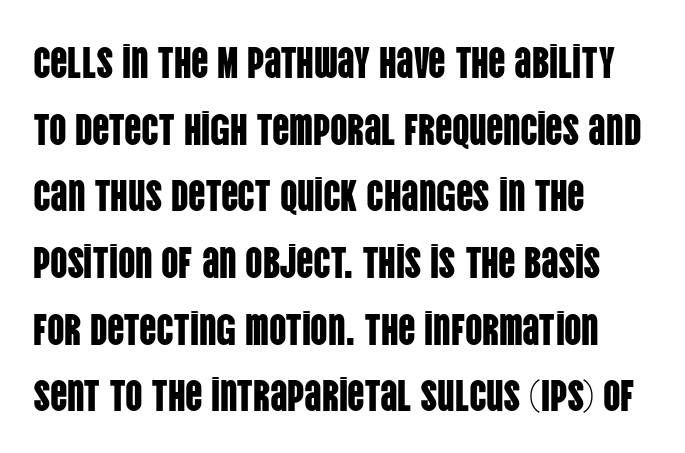
The image shows 43 px condensed sans-serif type, upright; set left-aligned, normal line spacing (1.55x), normal letter spacing, not underlined; low stroke contrast and a large x-height.
